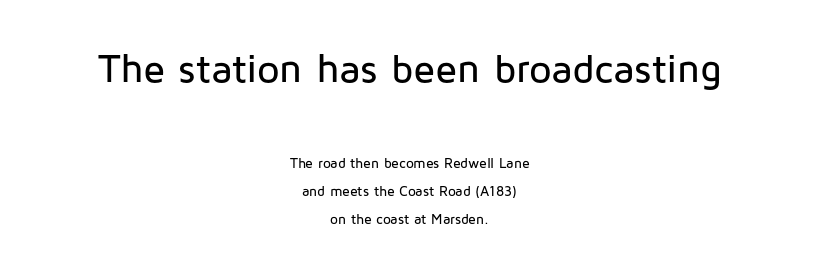
The type sits square on the baseline with zero lean. You get the large type first, then a drop to smaller type. Does the leading feel generous? Absolutely, it's lavish. Spacing verdict: proportional, widths tailored to each character.
